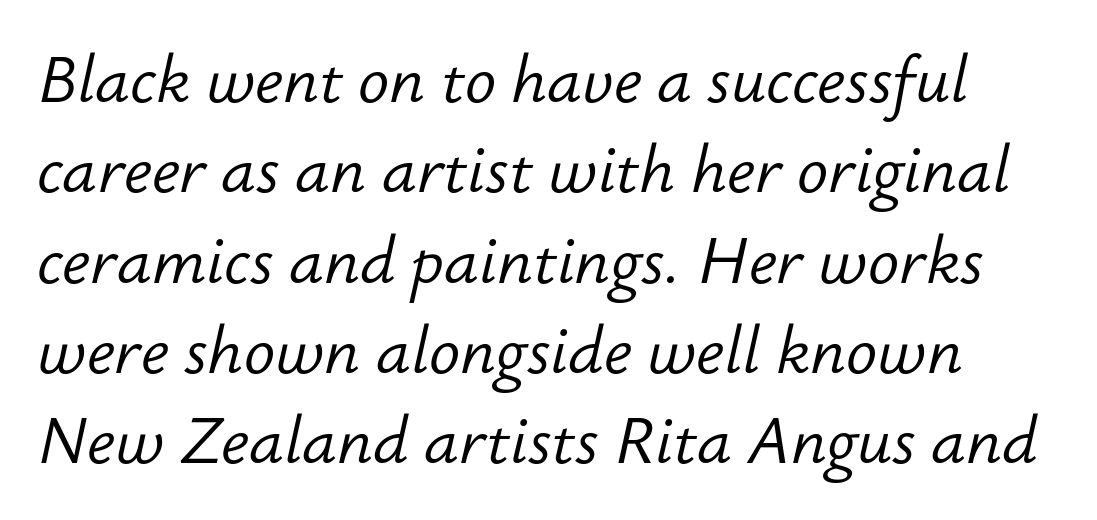
The image shows 65 px light type, italic (leaning right); set normal line spacing (1.39x), normal letter spacing, not underlined; low stroke contrast and a small x-height.
